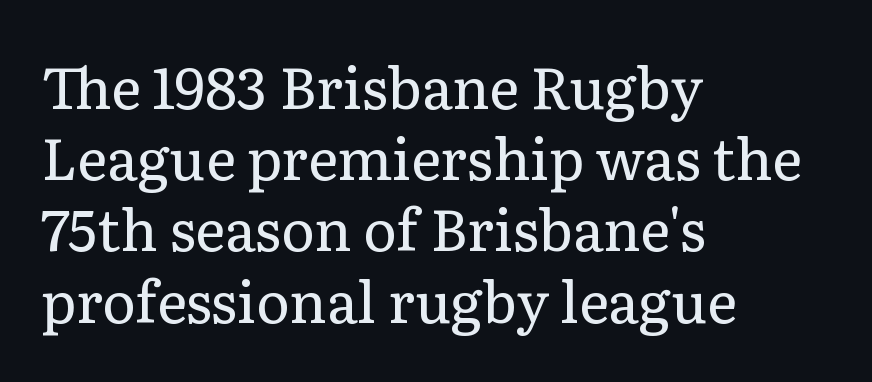
Is the type heavy? It reads as light-to-regular instead. The space between consecutive lines is moderate. Clear beneath every line of the passage. Spacing verdict: proportional, widths tailored to each character. Serifs: yes, visible at the terminals of the letterforms.
